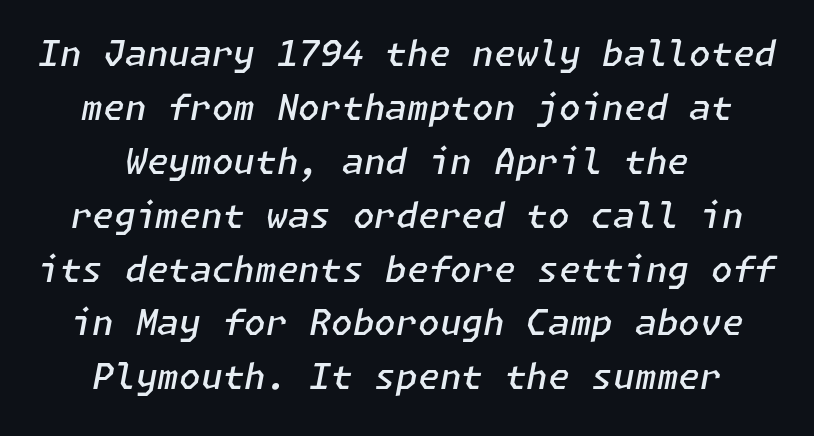
Q: Is the text bold? A: Semi-bold.
Q: Is the text italic (slanted)? A: Yes, it leans right by about 11 degrees.
Q: Is the text underlined? A: No.
Q: Is the spacing between letters normal or unusually wide? A: Normal.
Q: Is the spacing between lines tight, normal or loose? A: Normal.
Q: Width (condensed, normal, or wide)? A: Normal.
Q: Stroke contrast? A: Low.
Q: x-height? A: Medium.
